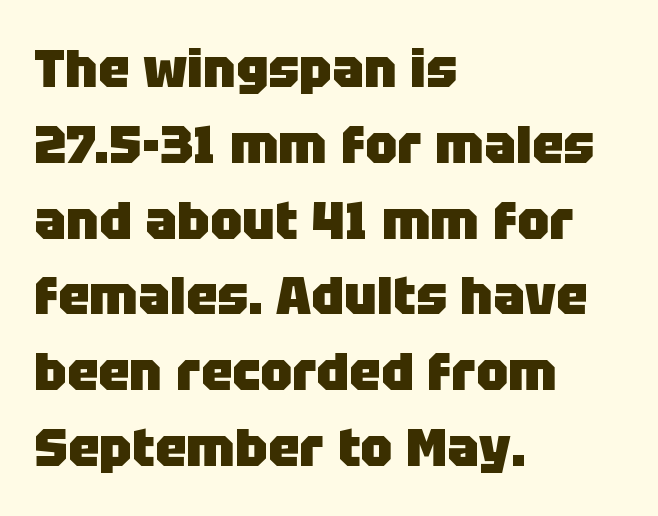
The image shows 53 px heavy sans-serif type, upright; set left-aligned, normal line spacing (1.43x), normal letter spacing, not underlined; low stroke contrast and a large x-height.
